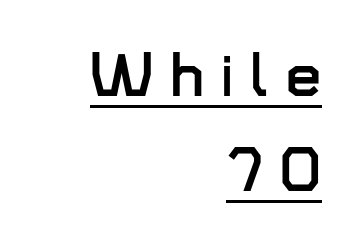
The image shows 63 px sans-serif type, upright; set right-aligned, normal line spacing (1.51x), unusually wide letter spacing (+0.27 em), underlined; low stroke contrast and a medium x-height.
